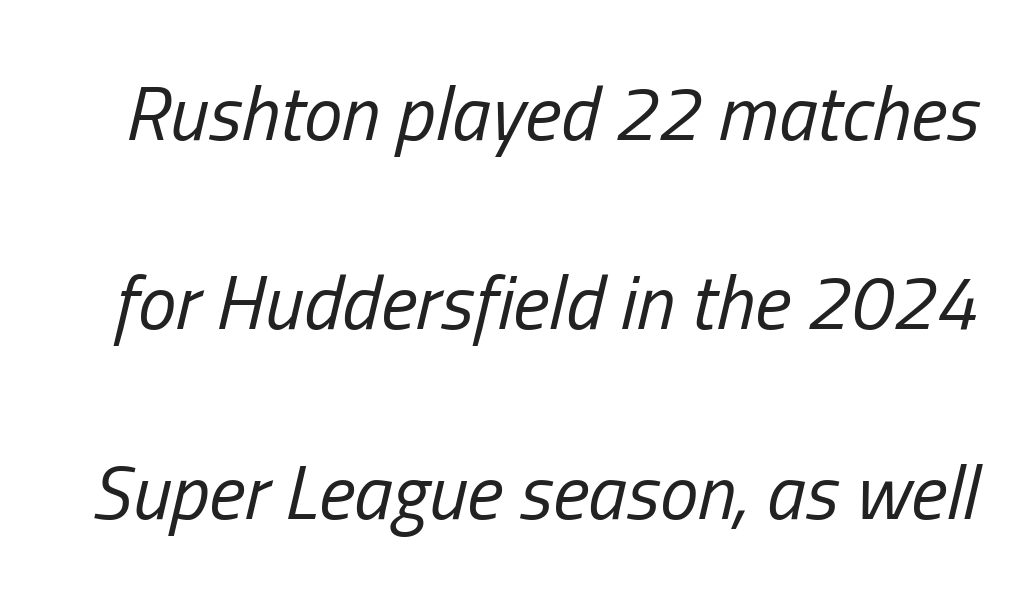
{"italic": "yes", "lean": "right", "slant_degrees": 13, "bold": "no", "weight": "regular", "width": "condensed", "stroke_contrast": "low", "x_height": "medium", "monospaced": "no", "underline": "no", "line_spacing": "loose", "line_spacing_ratio": 2.46, "letter_spacing": "normal", "letter_spacing_em": 0.0, "glyph_px": 77}
